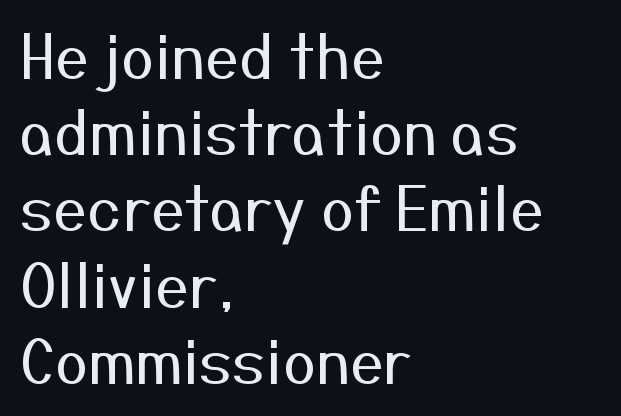
{"serif": "no", "italic": "no", "bold": "no", "weight": "regular", "width": "normal", "stroke_contrast": "medium", "x_height": "medium", "monospaced": "no", "underline": "no", "align": "left", "line_spacing": "normal", "line_spacing_ratio": 1.27, "letter_spacing": "normal", "letter_spacing_em": 0.0, "glyph_px": 60}
